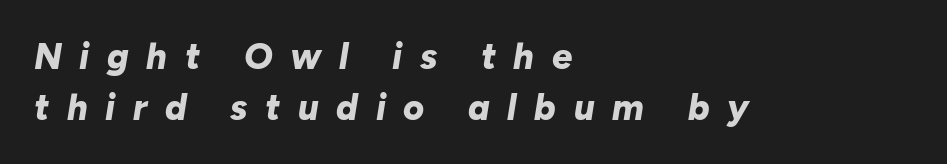
One glance says typical: line gaps are just what's usual. Proportional: the letters do not fall into vertical columns. Spacing between characters has been opened up far beyond the box default. The zone under the glyphs is completely vacant. The face used here has a pronounced slope to its letters. The font is running at its bold setting.
